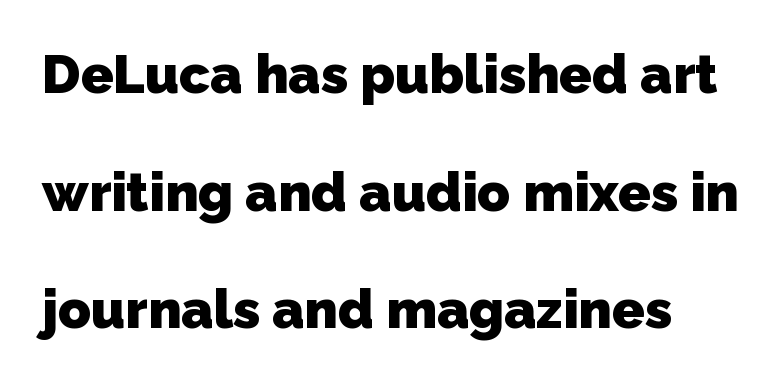
Q: Is the text bold? A: Yes.
Q: Is the typeface a serif or a sans-serif typeface? A: Sans-serif.
Q: Is the text underlined? A: No.
Q: Is the spacing between letters normal or unusually wide? A: Normal.
Q: Is the spacing between lines tight, normal or loose? A: Loose.
Q: Width (condensed, normal, or wide)? A: Normal.
Q: Stroke contrast? A: Low.
Q: x-height? A: Medium.
Q: Monospaced? A: No.
